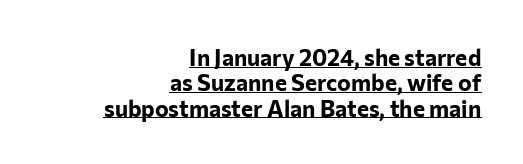
Letter spacing: default. The letters stand straight up with perfectly vertical stems. How would I describe the line gaps? Narrow and economical. Plenty of ink on the page — the face is bold. The rendering uses the underline text-decoration.
